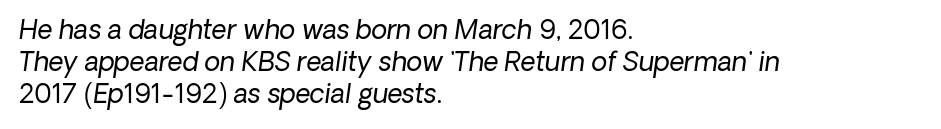
Emphasis-style slanted type is in use. Tracking value appears to be zero — textbook default spacing. The space beneath each line is pristine and unruled. The characters are drawn with everyday or finer stroke widths. Typeset ragged right — the left edge is the straight one.
